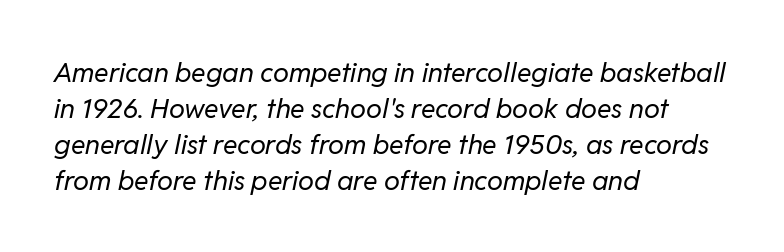
Q: Is the text bold? A: No.
Q: Is the text italic (slanted)? A: Yes, it leans right by about 11 degrees.
Q: Is the text underlined? A: No.
Q: How is the paragraph aligned? A: Left-aligned.
Q: Is the spacing between letters normal or unusually wide? A: Normal.
Q: Is the spacing between lines tight, normal or loose? A: Normal.
